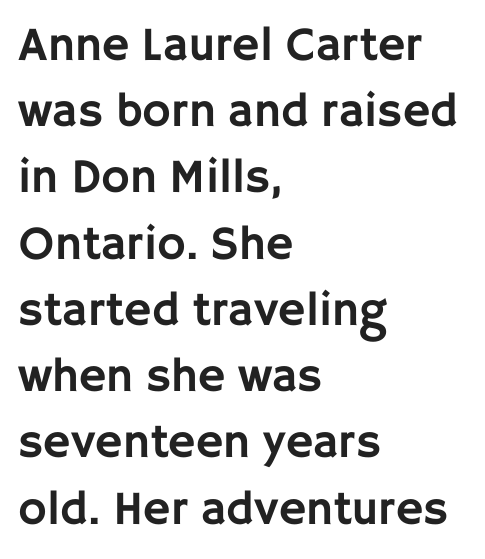
Honestly, there is no underline to notice here at all. You could not count columns in this text — the font is proportionally spaced. Honestly, the row spacing looks completely unremarkable. Typographically, this falls in the sans-serif category. The tracking reads as untouched default to a designer's eye. These lines were composed using upright roman letters.
